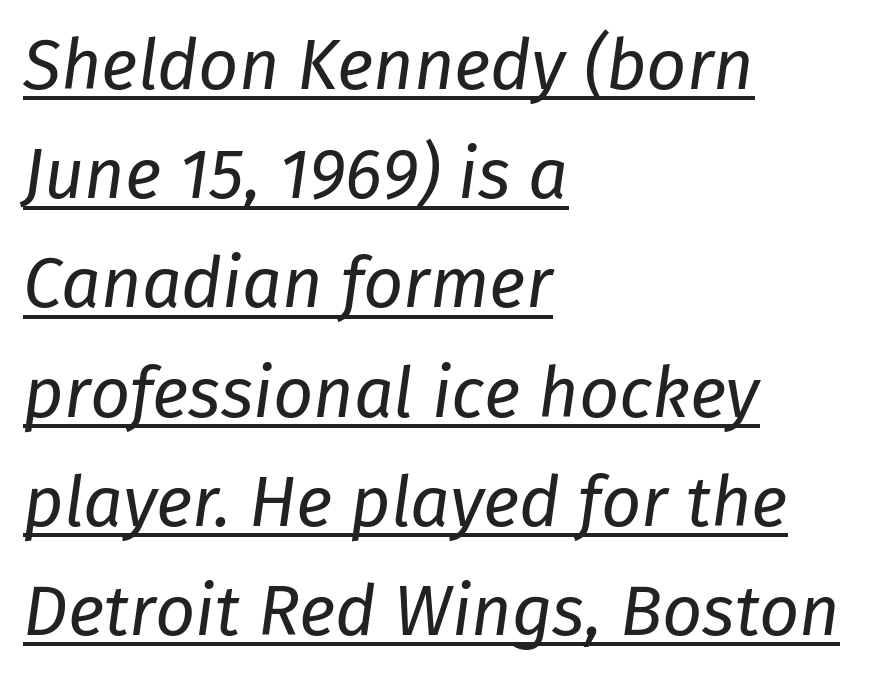
{"italic": "yes", "lean": "right", "slant_degrees": 8, "bold": "no", "weight": "regular", "width": "normal", "stroke_contrast": "low", "x_height": "medium", "monospaced": "no", "underline": "yes", "align": "left", "line_spacing": "normal", "line_spacing_ratio": 1.56, "letter_spacing": "normal", "letter_spacing_em": 0.0, "glyph_px": 70}
